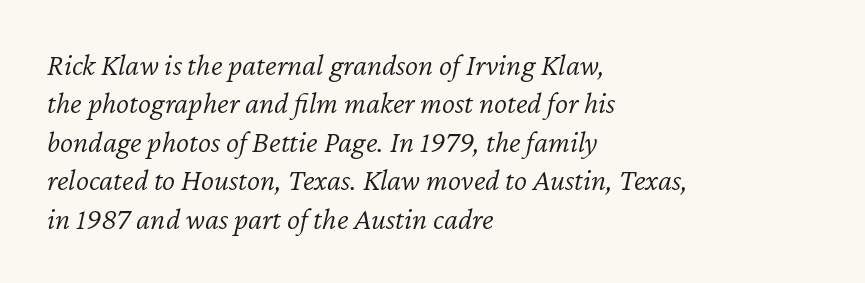
The face used here is rendered with its standard letterfit. Would a proofreader flag this as italicized? Yes. Check under the words: just untouched page. Heft: none added — not bold. Line beginnings align vertically; line endings do not. Proportional: the letters do not fall into vertical columns.
